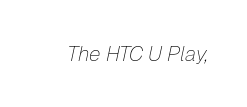
The image shows 21 px text type, italic (leaning right); set normal letter spacing, not underlined.
